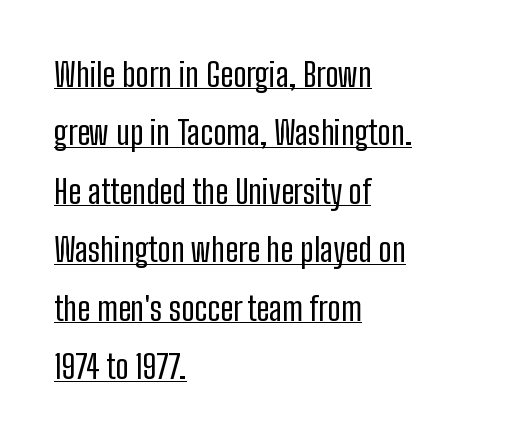
Q: Is the text bold? A: No.
Q: Is the text italic (slanted)? A: No, it is upright.
Q: Is the typeface a serif or a sans-serif typeface? A: Sans-serif.
Q: Is the text underlined? A: Yes.
Q: How is the paragraph aligned? A: Left-aligned.
Q: Is the spacing between letters normal or unusually wide? A: Normal.
Q: Width (condensed, normal, or wide)? A: Condensed.
Q: Stroke contrast? A: Low.
Q: x-height? A: Medium.
Q: Monospaced? A: No.
